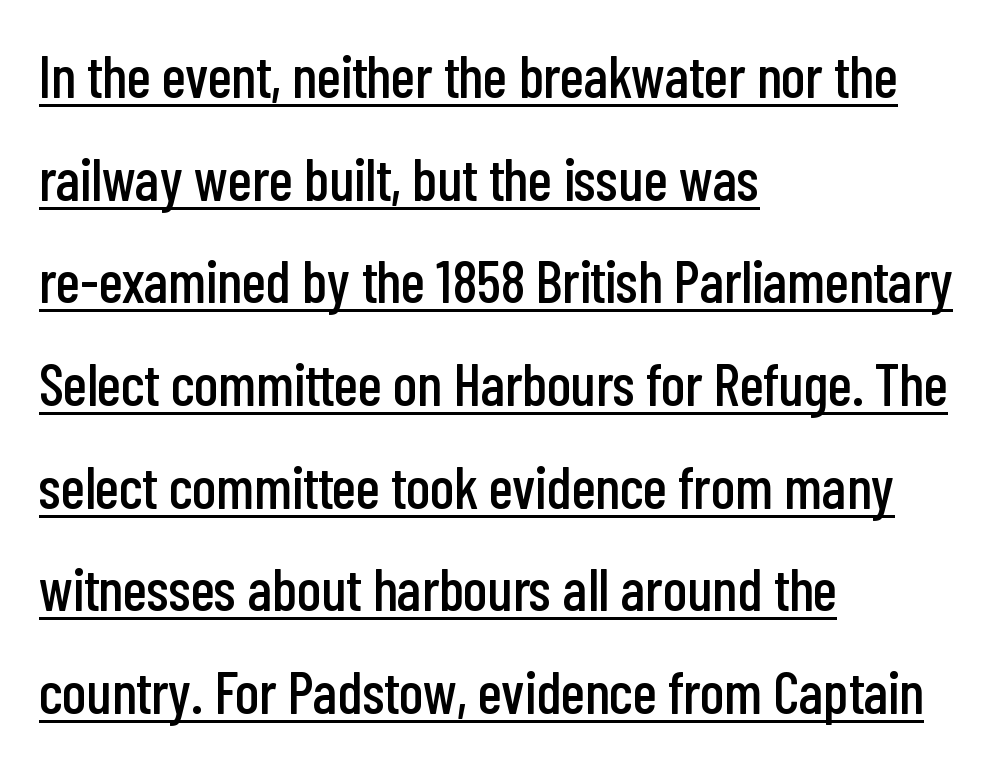
Q: Is the text italic (slanted)? A: No, it is upright.
Q: Is the typeface a serif or a sans-serif typeface? A: Sans-serif.
Q: Is the text underlined? A: Yes.
Q: How is the paragraph aligned? A: Left-aligned.
Q: Is the spacing between letters normal or unusually wide? A: Normal.
Q: Width (condensed, normal, or wide)? A: Condensed.
Q: Stroke contrast? A: Low.
Q: x-height? A: Medium.
Q: Monospaced? A: No.
